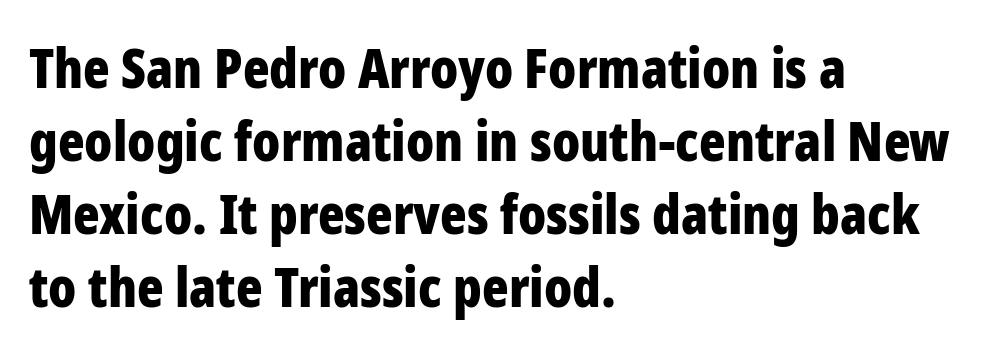
Notice how the passage keeps a crisp vertical edge on the left only. Compared with typical paragraphs, the rows here are spaced about the same. These lines are rendered in a variable-pitch font. Nope, no serifs anywhere on these letters. Words float on clear page, feet unadorned. Each glyph is drawn with heavy, bold strokes.
